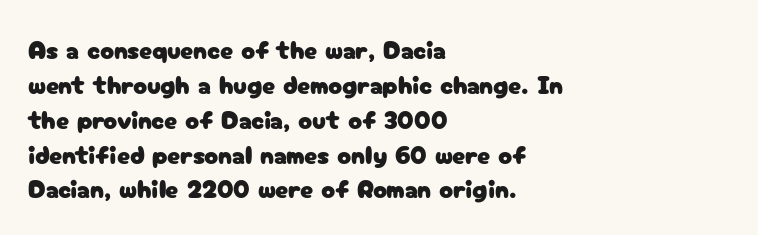
{"italic": "no", "underline": "no", "align": "left", "line_spacing": "normal", "line_spacing_ratio": 1.34, "letter_spacing": "normal", "letter_spacing_em": 0.0, "glyph_px": 26}
